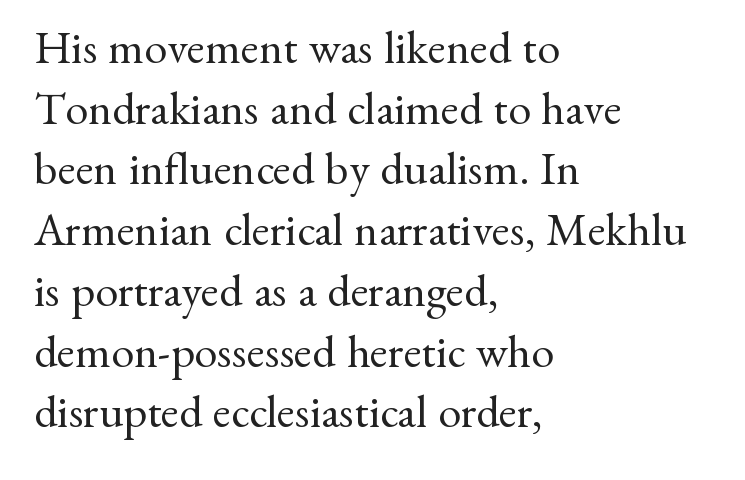
The lines sit at an ordinary, default distance from one another. Characters follow at the spacing the type designer built in. Regarding serifs, this sample has them. It's the straight-up-and-down kind of type. Alignment: flush left. The passage shown is not bold in any degree.
